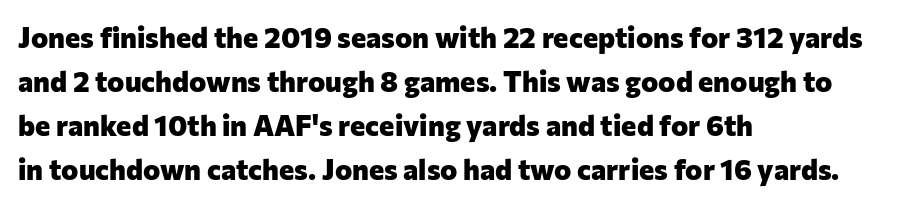
Type style note: lacks serifs. Compared with typical body copy, the letter spacing here is the same. The face used here is proportionally spaced, like ordinary book or web type. Descender tails drop into unmarked territory. Caption: bold face, heavy strokes.
